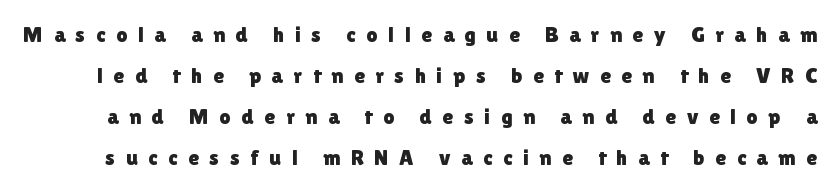
Q: Is the text italic (slanted)? A: No, it is upright.
Q: Is the text underlined? A: No.
Q: Is the spacing between letters normal or unusually wide? A: Unusually wide.
